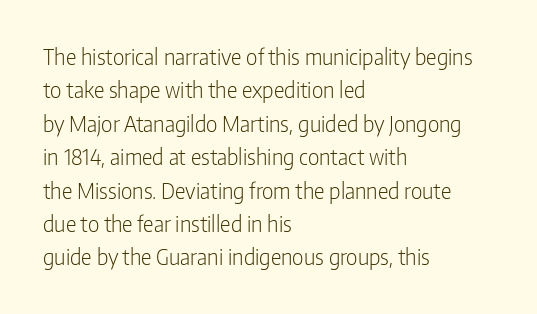
The image shows 21 px text type, upright; set left-aligned, normal line spacing (1.59x), normal letter spacing, not underlined.
